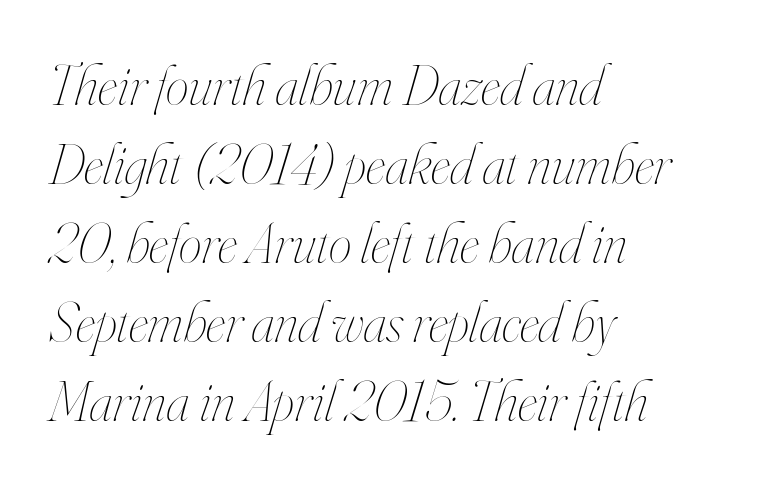
The image shows 58 px thin, condensed type, italic (leaning right); set left-aligned, normal line spacing (1.36x), normal letter spacing, not underlined; high stroke contrast and a small x-height.
